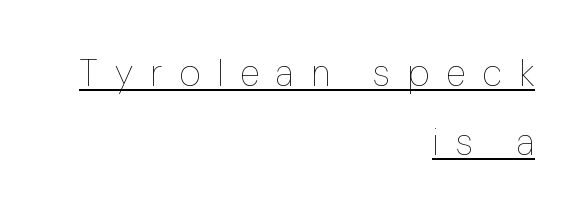
Line endings align vertically; line beginnings do not. Does the lettering tilt? It doesn't — this is upright. The letters advance in unequal steps, a hallmark of proportional type. The words here are underlined. The face used here is rendered with a markedly widened letterfit.
